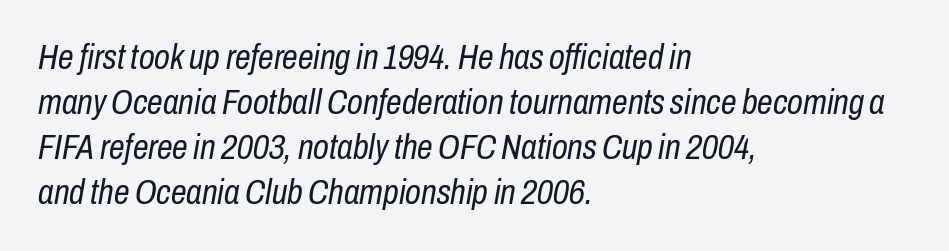
Which margin do the lines hug? The left one — the right edge is uneven. What's the leading like? Ordinary, nothing unusual. Rule under the text: the space is simply empty. Letter spacing: default. Slanted lettering throughout. Proportional: the letters do not fall into vertical columns.
